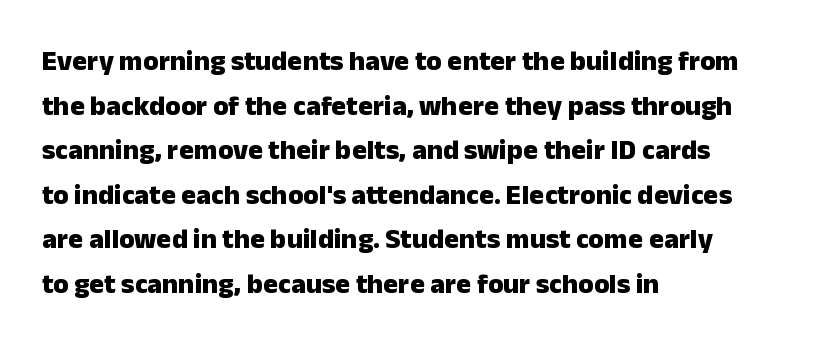
The rendering uses a bold face; every stroke is thick and dark. What stands out about the letter spacing? Nothing — it is the standard amount. A typesetter would call this proportional, since set widths differ per character. Underlining? Definitely not there. It's the straight-up-and-down kind of type. One glance says typical: line gaps are just what's usual.
